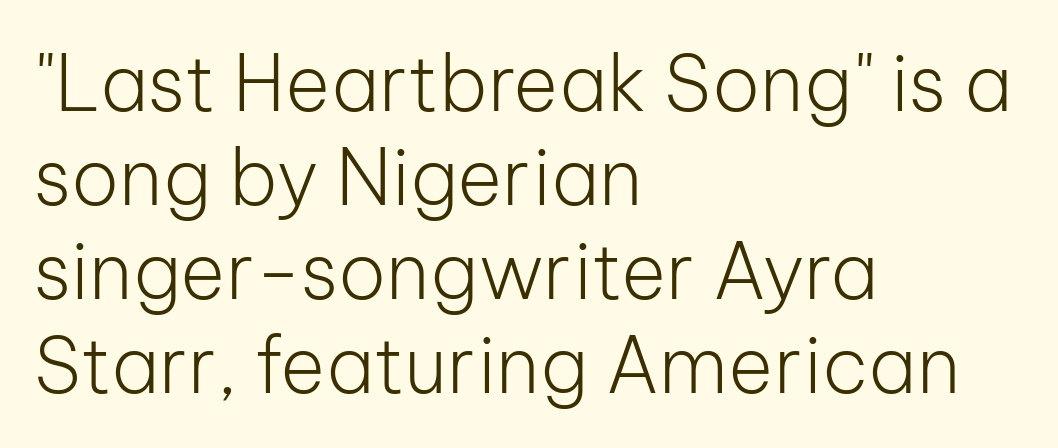
If you drew a ruler down the left edge, every line would touch it. Nope, not italic — everything's standing straight. Looks like regular typesetting: each glyph gets only the width it needs. Plain, unruled lines of type. The characters display no serif detailing; their extremities are plain.
